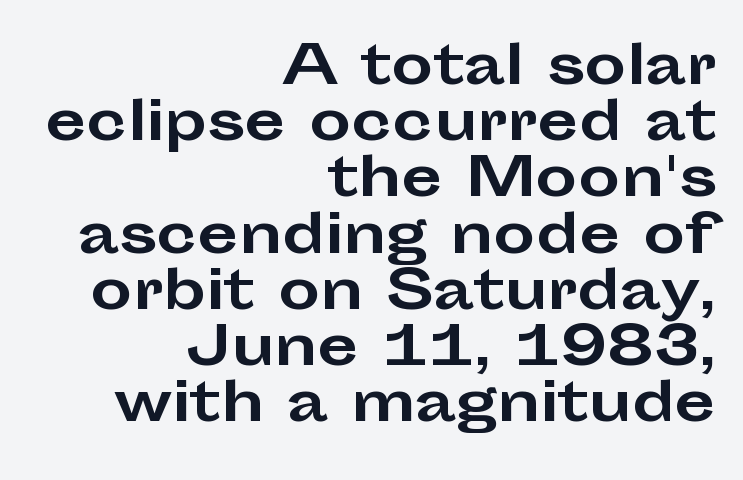
{"serif": "no", "italic": "no", "bold": "yes", "weight": "bold", "width": "wide", "stroke_contrast": "low", "x_height": "medium", "monospaced": "no", "underline": "no", "align": "right", "line_spacing": "tight", "line_spacing_ratio": 1.06, "letter_spacing": "normal", "letter_spacing_em": 0.0, "glyph_px": 53}
